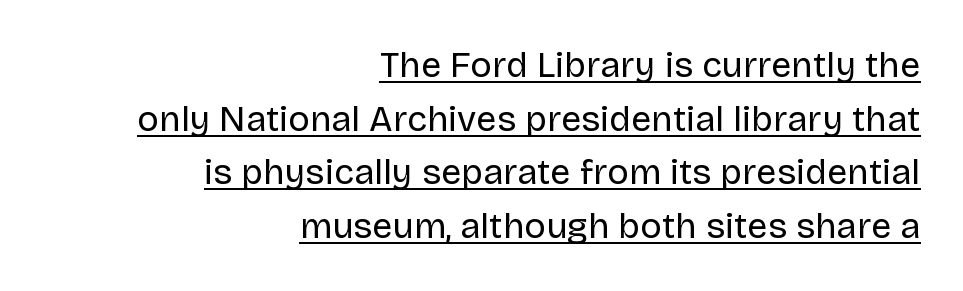
Character widths vary here, with narrow letters taking less room than wide ones. Tall strokes in this sample are plumb rather than angled. In terms of leading, this rendering sits right in the middle. What kind of face is this? One without serifs — a sans. Short note: letters normally spaced.
